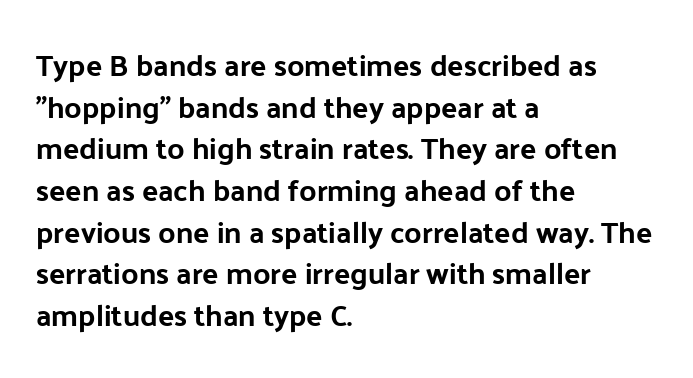
{"serif": "no", "italic": "no", "width": "normal", "stroke_contrast": "low", "x_height": "medium", "monospaced": "no", "underline": "no", "align": "left", "line_spacing": "normal", "line_spacing_ratio": 1.39, "letter_spacing": "normal", "letter_spacing_em": 0.0, "glyph_px": 30}
